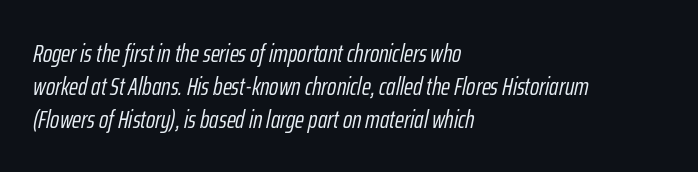
The image shows 25 px text type, italic (leaning right); set left-aligned, normal line spacing (1.32x), normal letter spacing, not underlined.
